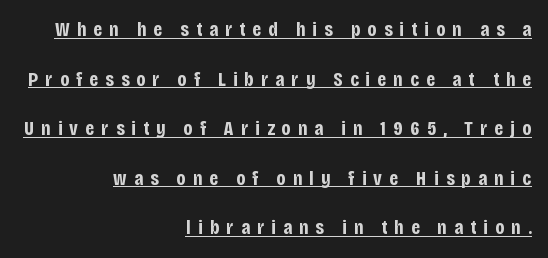
The image shows 20 px bold type, upright; set right-aligned, loose line spacing (2.48x), unusually wide letter spacing (+0.36 em), underlined.
